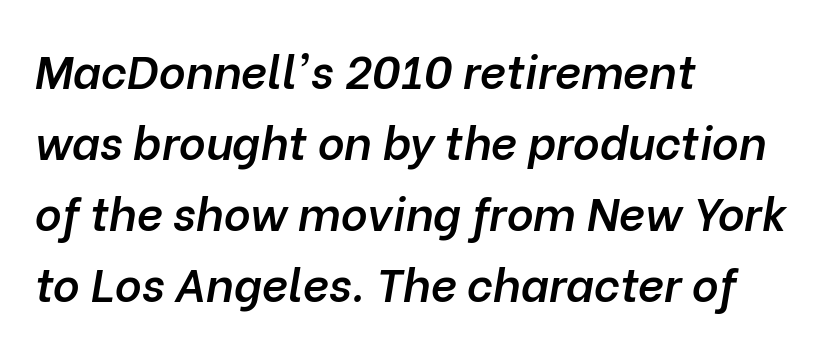
Q: Is the text bold? A: Semi-bold.
Q: Is the text italic (slanted)? A: Yes, it leans right by about 10 degrees.
Q: Is the text underlined? A: No.
Q: How is the paragraph aligned? A: Left-aligned.
Q: Is the spacing between letters normal or unusually wide? A: Normal.
Q: Is the spacing between lines tight, normal or loose? A: Normal.
Q: Width (condensed, normal, or wide)? A: Normal.
Q: Stroke contrast? A: Low.
Q: x-height? A: Medium.
Q: Monospaced? A: No.
